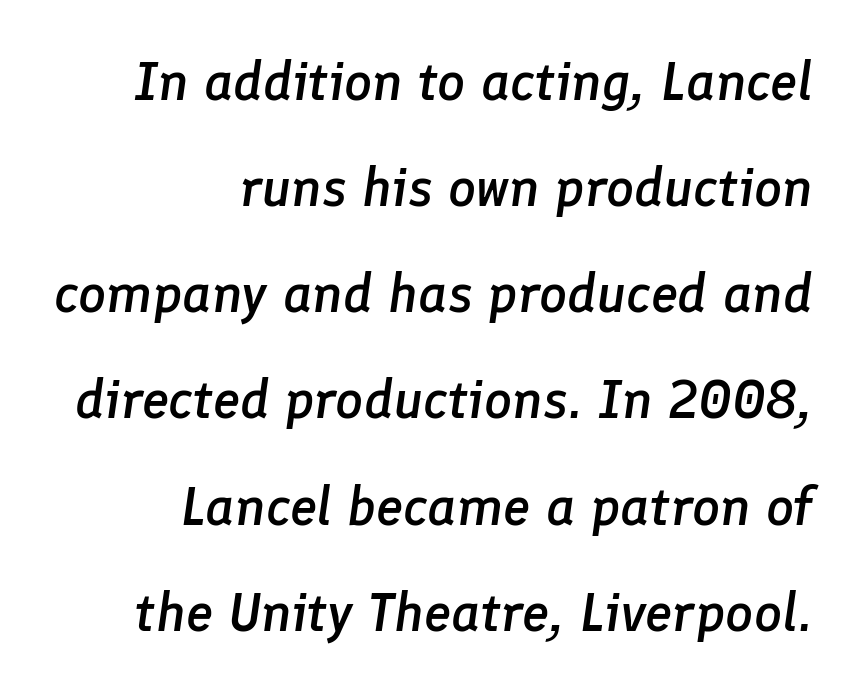
The image shows 55 px semibold type, italic (leaning right); set right-aligned, loose line spacing (1.93x), normal letter spacing, not underlined; low stroke contrast and a medium x-height.
